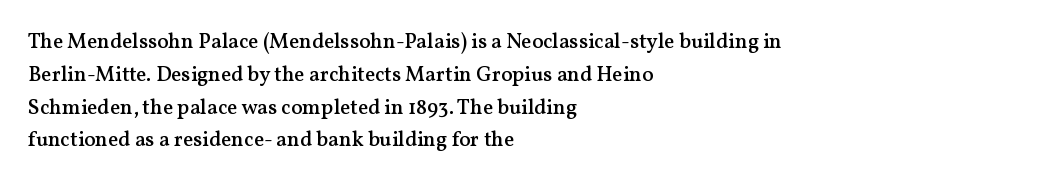
The image shows 21 px text type, upright; set left-aligned, normal line spacing (1.56x), normal letter spacing, not underlined.
